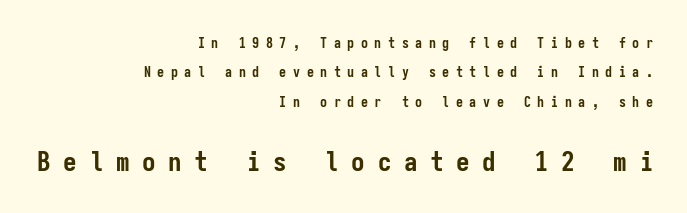
Any mark beneath the type? The region is blank. The designer dialed line spacing up above the default. Ascenders rise straight up at ninety degrees. One-word summary of the alignment: right.
